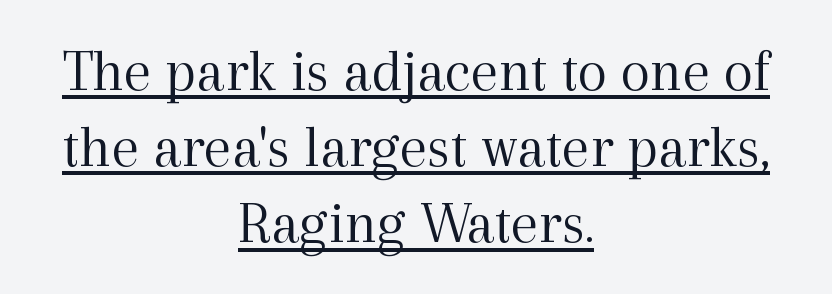
The image shows 61 px light serif type, upright; set centered, normal line spacing (1.25x), normal letter spacing, underlined; a medium x-height.
